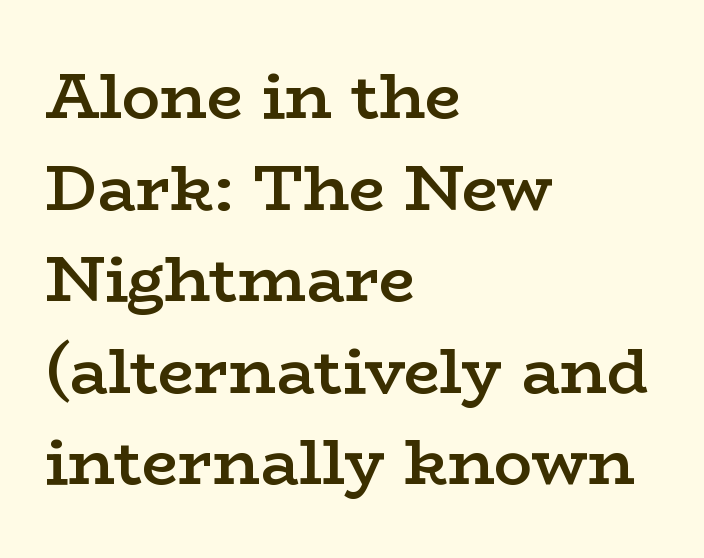
{"serif": "yes", "italic": "no", "bold": "semi", "weight": "semibold", "width": "wide", "stroke_contrast": "low", "x_height": "medium", "monospaced": "no", "underline": "no", "align": "left", "line_spacing": "normal", "line_spacing_ratio": 1.43, "letter_spacing": "normal", "letter_spacing_em": 0.0, "glyph_px": 64}
